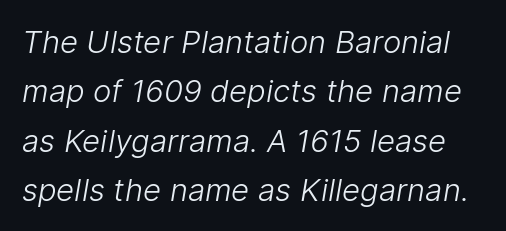
Q: Is the text bold? A: No.
Q: Is the typeface a serif or a sans-serif typeface? A: Sans-serif.
Q: Is the text underlined? A: No.
Q: Is the spacing between letters normal or unusually wide? A: Normal.
Q: Is the spacing between lines tight, normal or loose? A: Normal.
Q: Width (condensed, normal, or wide)? A: Normal.
Q: Stroke contrast? A: Low.
Q: x-height? A: Medium.
Q: Monospaced? A: No.
